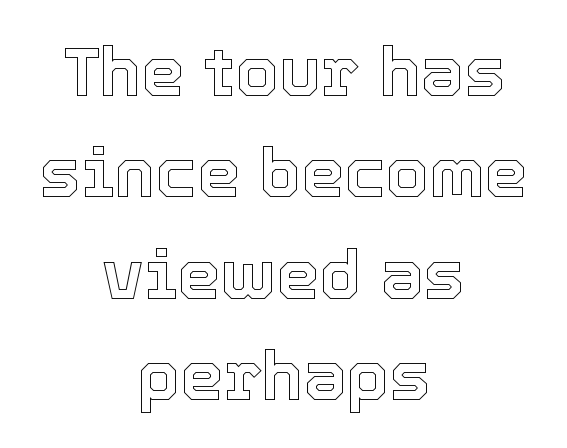
The image shows 69 px text type, upright; set centered, normal line spacing (1.47x), normal letter spacing, not underlined; a medium x-height.
